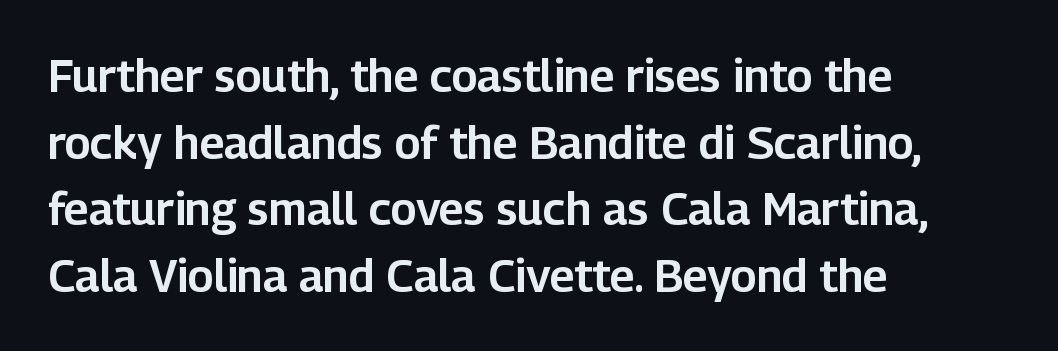
Spacing verdict: proportional, widths tailored to each character. Each word holds together tightly as a unit, with standard inter-letter gaps. Alignment: flush left. Font category for this specimen: sans-serif. Any mark beneath the type? The region is blank.
